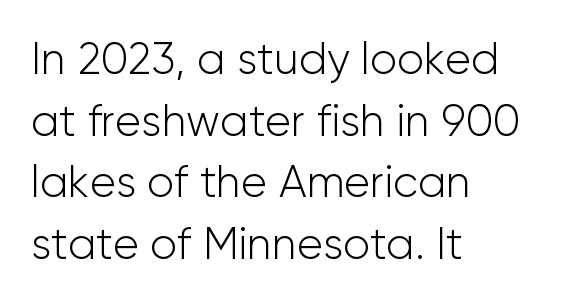
{"serif": "no", "italic": "no", "bold": "no", "weight": "light", "width": "normal", "stroke_contrast": "low", "x_height": "medium", "monospaced": "no", "underline": "no", "align": "left", "line_spacing": "normal", "line_spacing_ratio": 1.4, "letter_spacing": "normal", "letter_spacing_em": 0.0, "glyph_px": 44}
